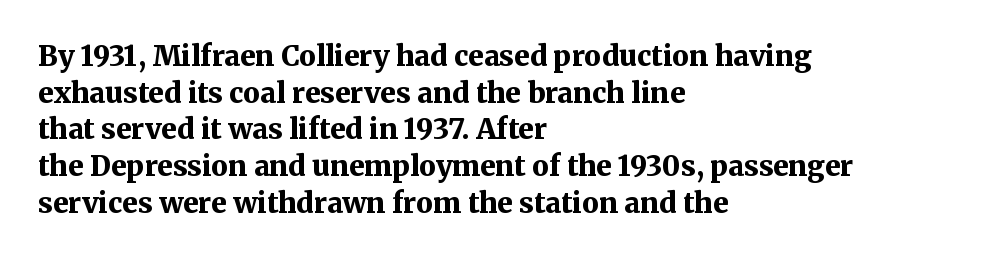
{"serif": "yes", "italic": "no", "bold": "yes", "weight": "bold", "width": "normal", "stroke_contrast": "medium", "x_height": "medium", "monospaced": "no", "underline": "no", "align": "left", "line_spacing": "normal", "line_spacing_ratio": 1.31, "letter_spacing": "normal", "letter_spacing_em": 0.0, "glyph_px": 28}
